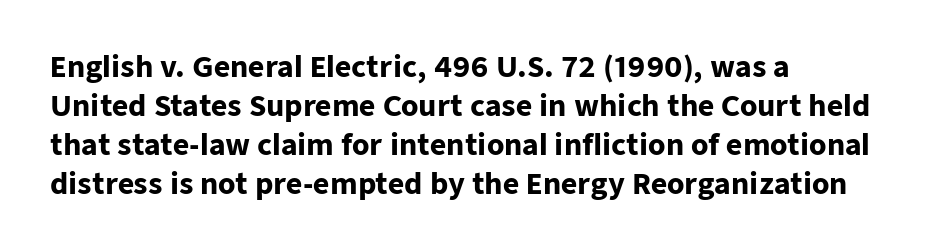
Q: Is the text bold? A: Yes.
Q: Is the text italic (slanted)? A: No, it is upright.
Q: Is the typeface a serif or a sans-serif typeface? A: Sans-serif.
Q: Is the text underlined? A: No.
Q: How is the paragraph aligned? A: Left-aligned.
Q: Is the spacing between letters normal or unusually wide? A: Normal.
Q: Is the spacing between lines tight, normal or loose? A: Normal.
Q: Width (condensed, normal, or wide)? A: Normal.
Q: Stroke contrast? A: Low.
Q: x-height? A: Medium.
Q: Monospaced? A: No.
